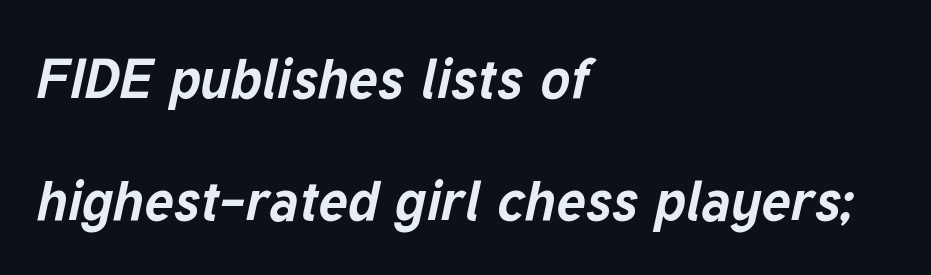
{"italic": "yes", "lean": "right", "slant_degrees": 12, "bold": "yes", "weight": "bold", "width": "normal", "stroke_contrast": "low", "x_height": "medium", "monospaced": "no", "underline": "no", "align": "left", "line_spacing": "loose", "line_spacing_ratio": 2.18, "letter_spacing": "normal", "letter_spacing_em": 0.0, "glyph_px": 56}
